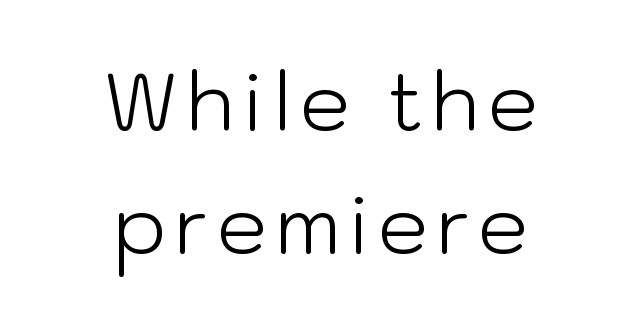
The image shows 79 px light sans-serif type, upright; set centered, normal line spacing (1.56x), not underlined; low stroke contrast and a medium x-height.
